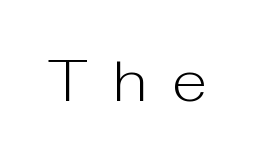
Q: Is the text bold? A: No.
Q: Is the text italic (slanted)? A: No, it is upright.
Q: Is the typeface a serif or a sans-serif typeface? A: Sans-serif.
Q: Is the text underlined? A: No.
Q: Is the spacing between letters normal or unusually wide? A: Unusually wide.
Q: Width (condensed, normal, or wide)? A: Normal.
Q: Stroke contrast? A: Low.
Q: x-height? A: Medium.
Q: Monospaced? A: No.
